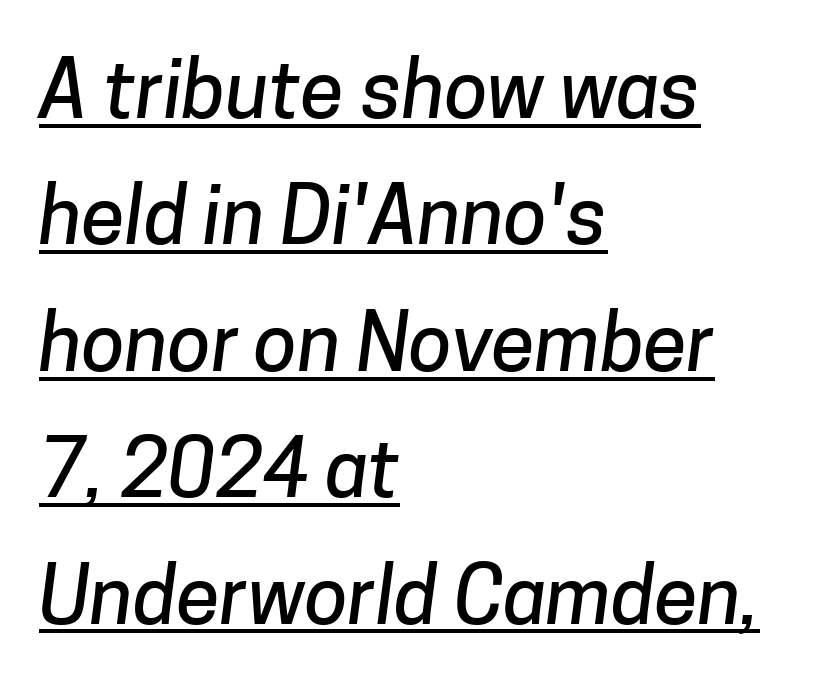
The image shows 79 px sans-serif type; set left-aligned, normal line spacing (1.6x), normal letter spacing, underlined; low stroke contrast and a medium x-height.
